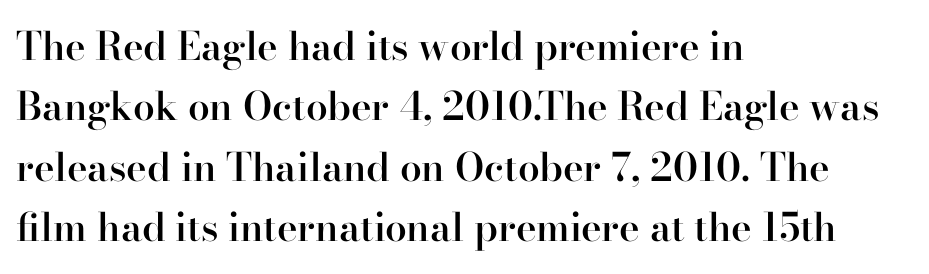
A typesetter would call this proportional, since set widths differ per character. Posture: upright roman. The glyphs are unaccompanied by any horizontal stroke below them. What kind of face is this? One with serifs. This sample keeps an unexceptional amount of space between lines. Letter spacing: default.
